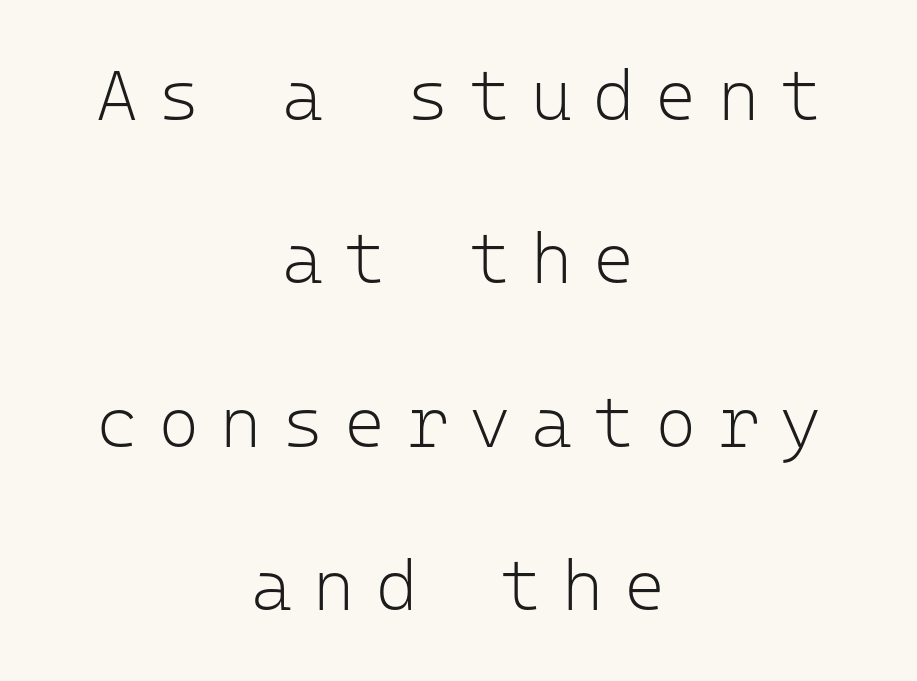
{"serif": "no", "italic": "no", "bold": "no", "weight": "light", "width": "normal", "stroke_contrast": "low", "x_height": "medium", "monospaced": "yes", "underline": "no", "align": "center", "line_spacing": "loose", "line_spacing_ratio": 2.3, "letter_spacing": "wide", "letter_spacing_em": 0.29, "glyph_px": 71}
